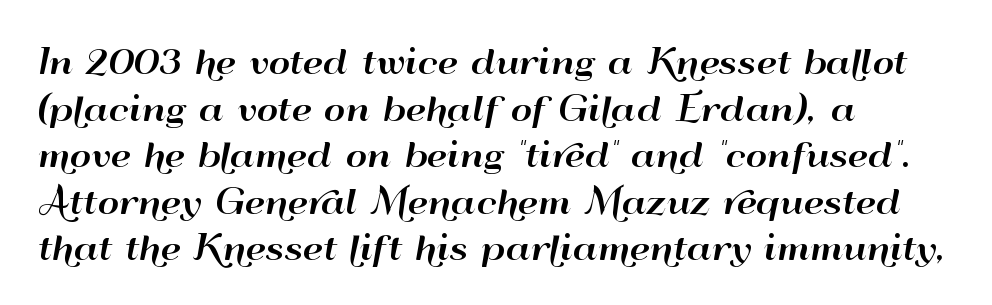
The foot of each line stays bare and open. Are there feet on the stems? There aren't — it's a sans. The face used here is proportionally spaced, like ordinary book or web type. Compared with typical body copy, the letter spacing here is the same.
